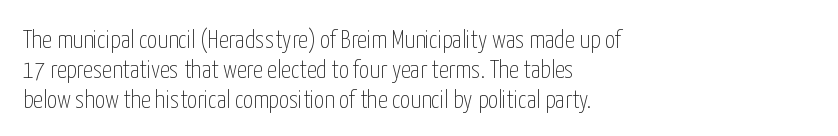
{"italic": "no", "bold": "no", "underline": "no", "align": "left", "line_spacing_ratio": 1.2, "letter_spacing": "normal", "letter_spacing_em": 0.0, "glyph_px": 25}
